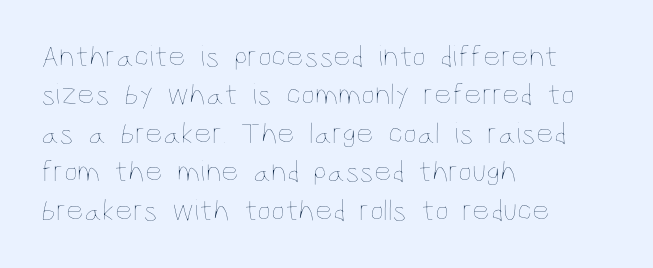
Q: Is the text bold? A: No.
Q: Is the text italic (slanted)? A: No, it is upright.
Q: Is the text underlined? A: No.
Q: How is the paragraph aligned? A: Left-aligned.
Q: Is the spacing between letters normal or unusually wide? A: Normal.
Q: Width (condensed, normal, or wide)? A: Condensed.
Q: Stroke contrast? A: Low.
Q: x-height? A: Large.
Q: Monospaced? A: No.
